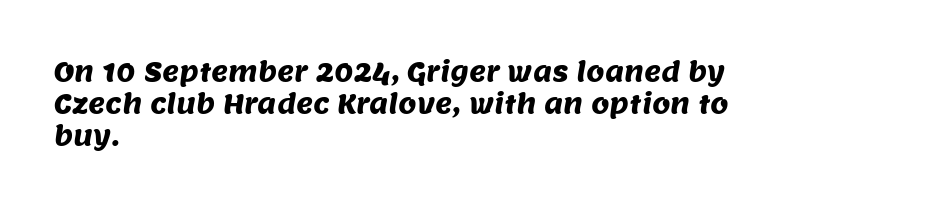
The rendering anchors every line to the left-hand side. Nothing unusual about the tracking: characters are spaced as the font intends. The string is rendered with underlining switched off.
